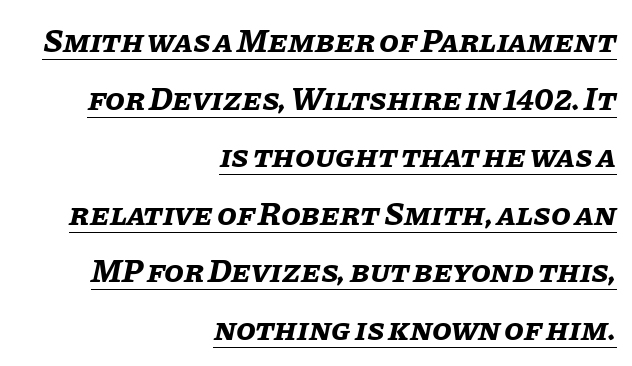
The image shows 32 px bold type, italic (leaning right); set right-aligned, line spacing 1.8x, normal letter spacing, underlined; low stroke contrast and a large x-height.
